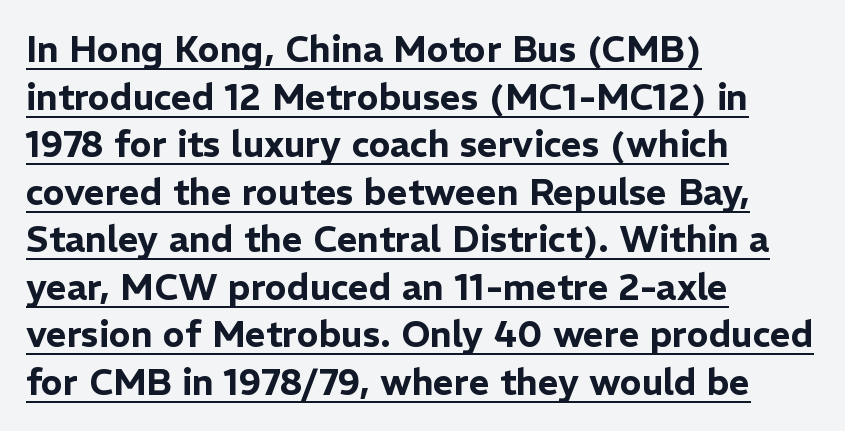
The image shows 36 px sans-serif type, upright; set left-aligned, normal line spacing (1.32x), normal letter spacing, underlined; low stroke contrast and a medium x-height.
